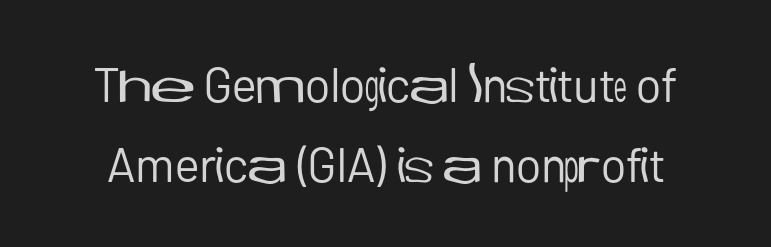
The image shows 48 px regular-weight sans-serif type, upright; set normal line spacing (1.67x), normal letter spacing, not underlined; low stroke contrast and a medium x-height.
